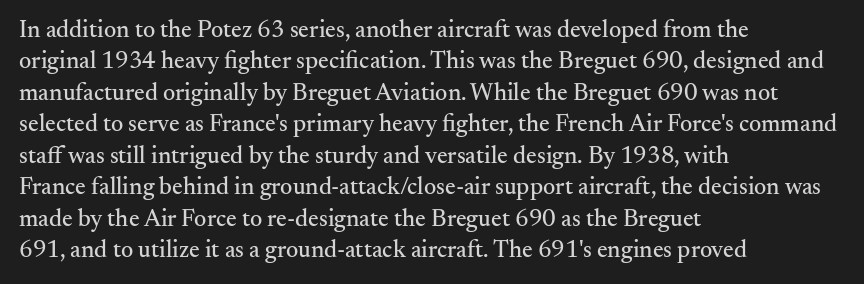
{"italic": "no", "underline": "no", "align": "left", "line_spacing": "normal", "line_spacing_ratio": 1.31, "letter_spacing": "normal", "letter_spacing_em": 0.0, "glyph_px": 24}
